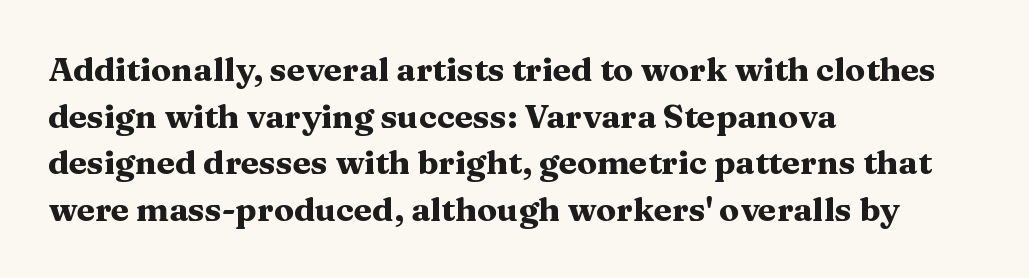
The passage shown is typed in a proportional face where columns would drift. The axis of the letterforms is exactly vertical. The passage is arranged the way most books set body copy — flush left. Heavy-handed strokes throughout: this text is bold.
